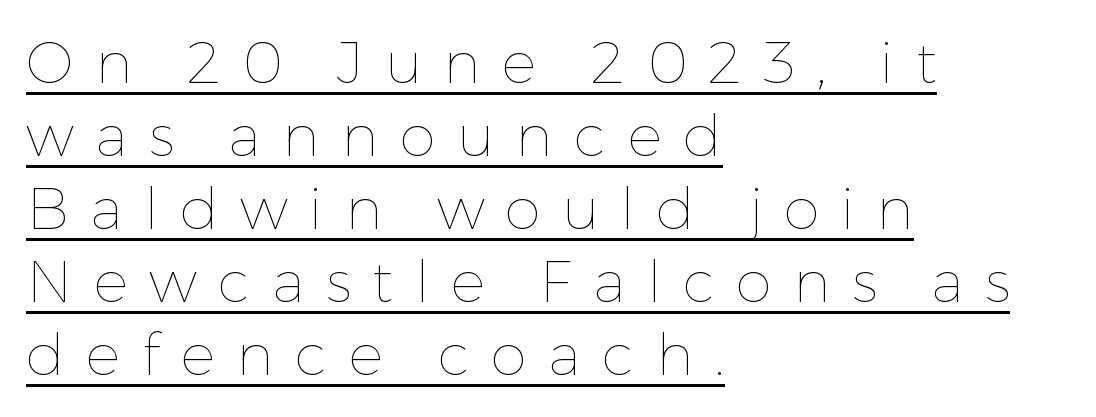
The image shows 58 px thin type, upright; set left-aligned, normal line spacing (1.26x), unusually wide letter spacing (+0.37 em), underlined; low stroke contrast and a medium x-height.
